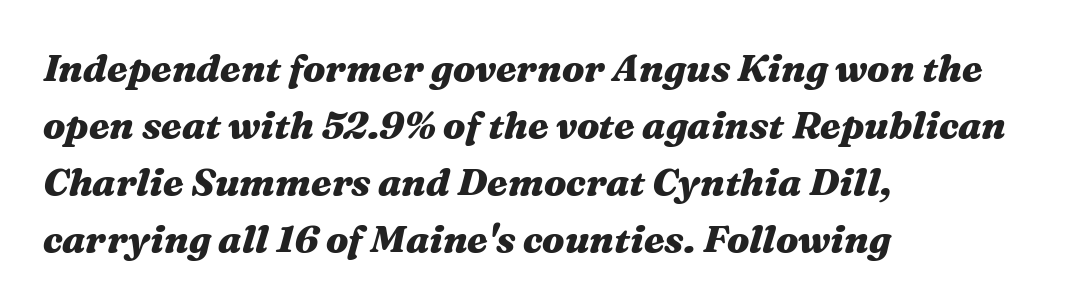
Q: Is the text bold? A: Yes.
Q: Is the text italic (slanted)? A: Yes, it leans right by about 16 degrees.
Q: Is the text underlined? A: No.
Q: How is the paragraph aligned? A: Left-aligned.
Q: Is the spacing between letters normal or unusually wide? A: Normal.
Q: Is the spacing between lines tight, normal or loose? A: Normal.
Q: Width (condensed, normal, or wide)? A: Wide.
Q: Stroke contrast? A: Medium.
Q: x-height? A: Medium.
Q: Monospaced? A: No.
